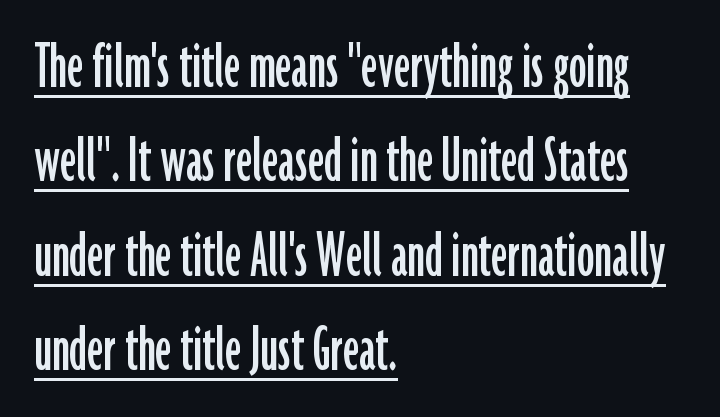
The image shows 70 px condensed sans-serif type, upright; set left-aligned, normal line spacing (1.35x), normal letter spacing, underlined; low stroke contrast and a medium x-height.
